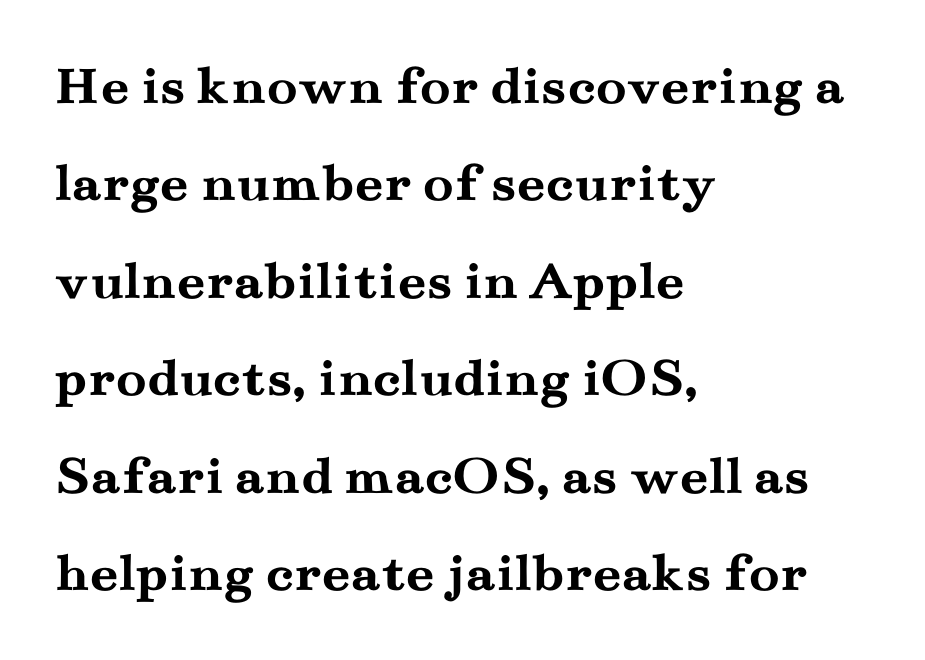
Look at the tracking — it's just the regular setting, nothing added. Do the characters align in a grid? No, the font is proportional. Does the weight exceed regular? Yes, all the way to bold. Descenders are the only things crossing below the line. The paragraph has a hard left edge and a soft right edge.
